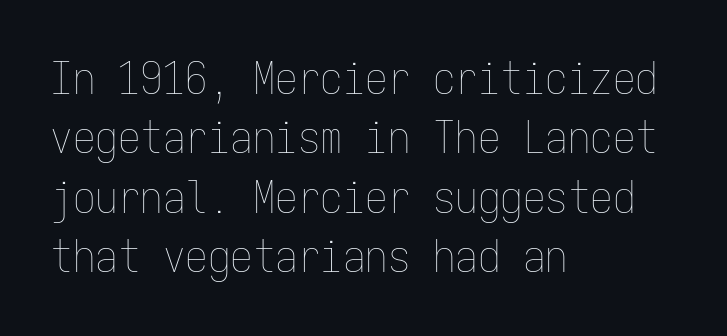
The image shows 45 px thin, condensed type, upright, monospaced; set left-aligned, normal line spacing (1.32x), normal letter spacing, not underlined; low stroke contrast and a medium x-height.
